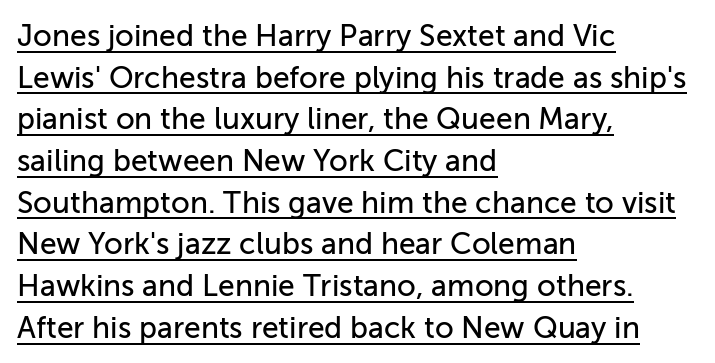
The image shows 30 px sans-serif type, upright; set left-aligned, normal line spacing (1.39x), normal letter spacing, underlined; low stroke contrast and a medium x-height.
